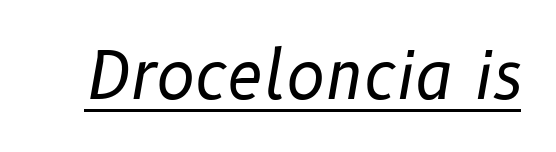
Q: Is the text bold? A: No.
Q: Is the text italic (slanted)? A: Yes, it leans right by about 10 degrees.
Q: Is the text underlined? A: Yes.
Q: Is the spacing between letters normal or unusually wide? A: Normal.
Q: Width (condensed, normal, or wide)? A: Normal.
Q: Stroke contrast? A: Low.
Q: x-height? A: Medium.
Q: Monospaced? A: No.
